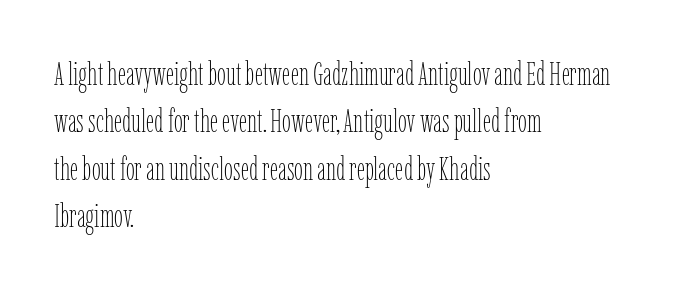
{"italic": "no", "bold": "no", "weight": "thin", "width": "condensed", "stroke_contrast": "low", "x_height": "medium", "monospaced": "no", "underline": "no", "align": "left", "line_spacing": "normal", "line_spacing_ratio": 1.48, "letter_spacing": "normal", "letter_spacing_em": 0.0, "glyph_px": 32}
